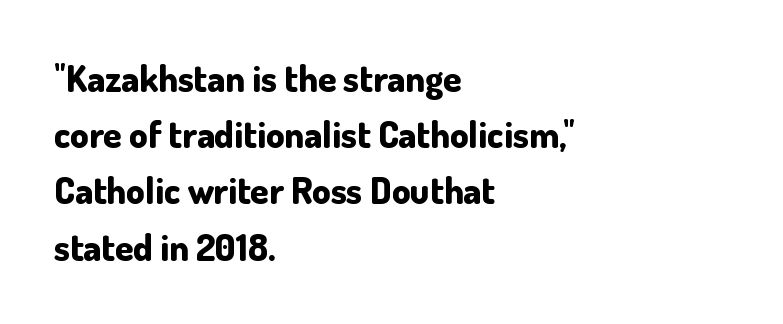
The foot of each line stays bare and open. Regarding leading, the lines here are spaced in the standard way. Here the designer chose a conventional face with non-uniform glyph widths. One-word summary of the alignment: left. The sample has been set heavy, in full bold.
